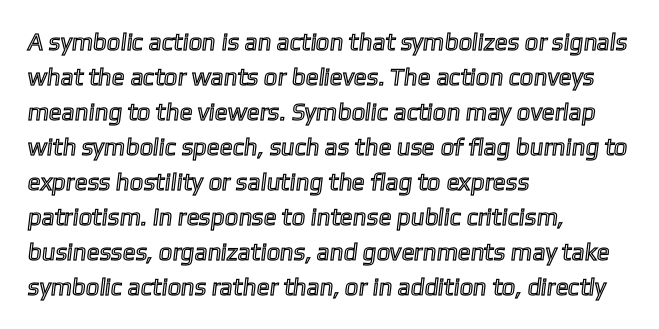
Students, note that the glyphs here touch the page at normal intervals. Left-aligned paragraph, ragged on the right. Check the space under the baseline: it is left empty. Notice how descenders clear the ascenders below comfortably — that's standard leading.
